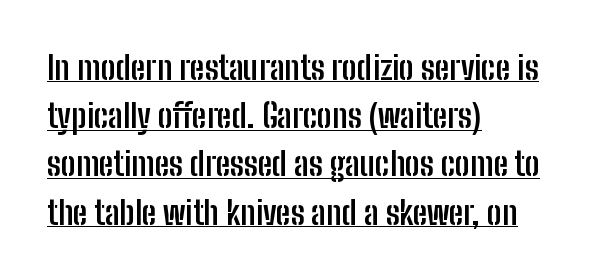
{"serif": "no", "italic": "no", "bold": "yes", "weight": "semibold", "width": "condensed", "stroke_contrast": "low", "x_height": "medium", "monospaced": "no", "underline": "yes", "align": "left", "line_spacing": "normal", "line_spacing_ratio": 1.46, "letter_spacing": "normal", "letter_spacing_em": 0.0, "glyph_px": 33}
